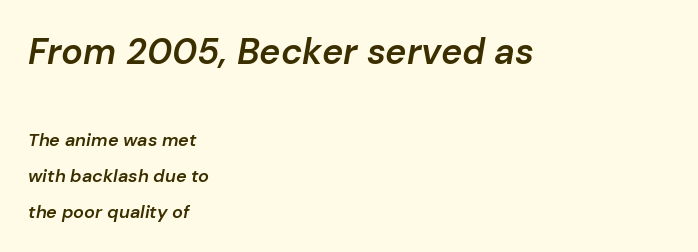
The image shows 36 px semibold type, italic (leaning right); set left-aligned, loose line spacing (1.99x), normal letter spacing, not underlined; the first (top) block is 2.0x larger; low stroke contrast and a medium x-height.
